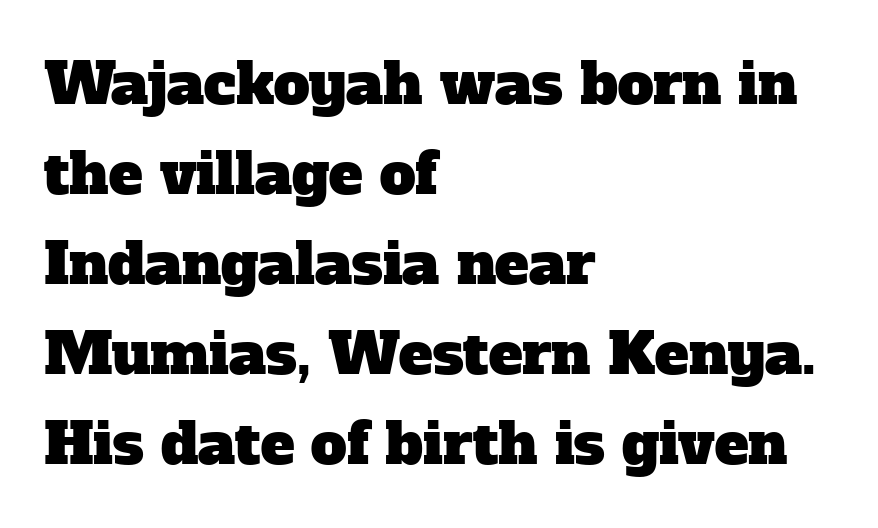
Descenders are the only things crossing below the line. Short and long lines alike share a common starting point at left. Leading: standard. Tracking value appears to be zero — textbook default spacing. Proportional: the letters do not fall into vertical columns.
